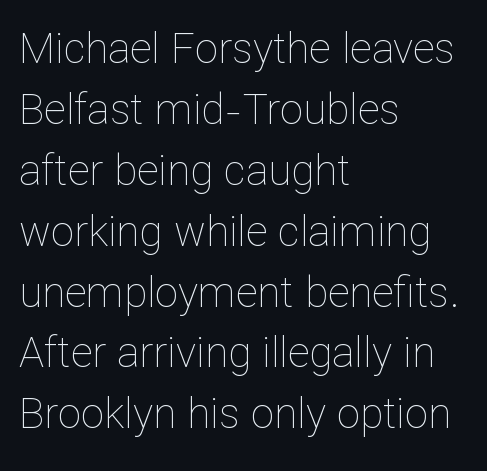
Q: Is the text bold? A: No.
Q: Is the text italic (slanted)? A: No, it is upright.
Q: Is the text underlined? A: No.
Q: How is the paragraph aligned? A: Left-aligned.
Q: Is the spacing between letters normal or unusually wide? A: Normal.
Q: Is the spacing between lines tight, normal or loose? A: Normal.
Q: Width (condensed, normal, or wide)? A: Normal.
Q: Stroke contrast? A: Low.
Q: x-height? A: Medium.
Q: Monospaced? A: No.
